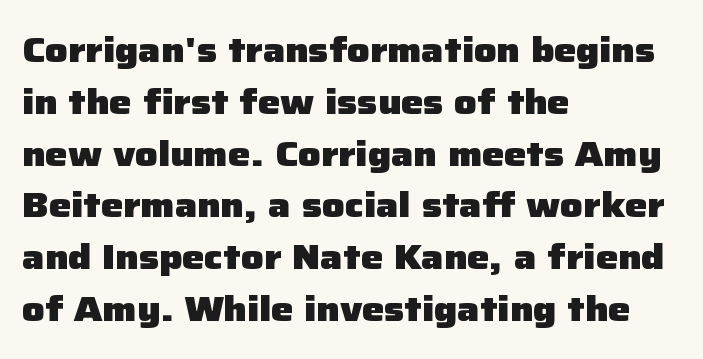
If you drew a ruler down the left edge, every line would touch it. A full-strength bold gives these letters their thick strokes. These lines are composed in type without serifs. Just letters on the line, the space beneath them empty. Leading: standard. Caption: standard tracking, unaltered.
